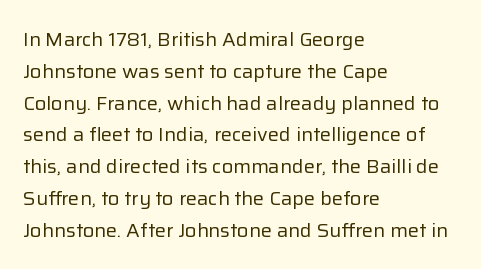
Q: Is the text bold? A: No.
Q: Is the text italic (slanted)? A: No, it is upright.
Q: Is the text underlined? A: No.
Q: How is the paragraph aligned? A: Left-aligned.
Q: Is the spacing between letters normal or unusually wide? A: Normal.
Q: Is the spacing between lines tight, normal or loose? A: Normal.
